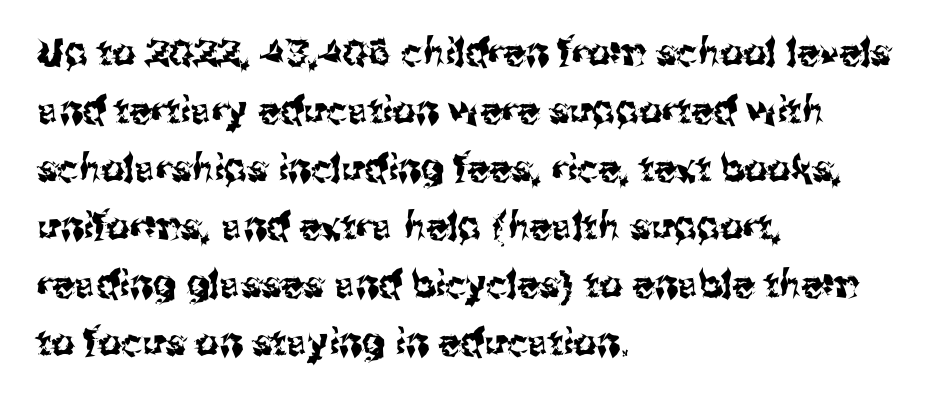
{"serif": "no", "italic": "no", "width": "normal", "stroke_contrast": "medium", "x_height": "medium", "monospaced": "no", "underline": "no", "align": "left", "line_spacing": "normal", "line_spacing_ratio": 1.57, "letter_spacing": "normal", "letter_spacing_em": 0.0, "glyph_px": 37}
